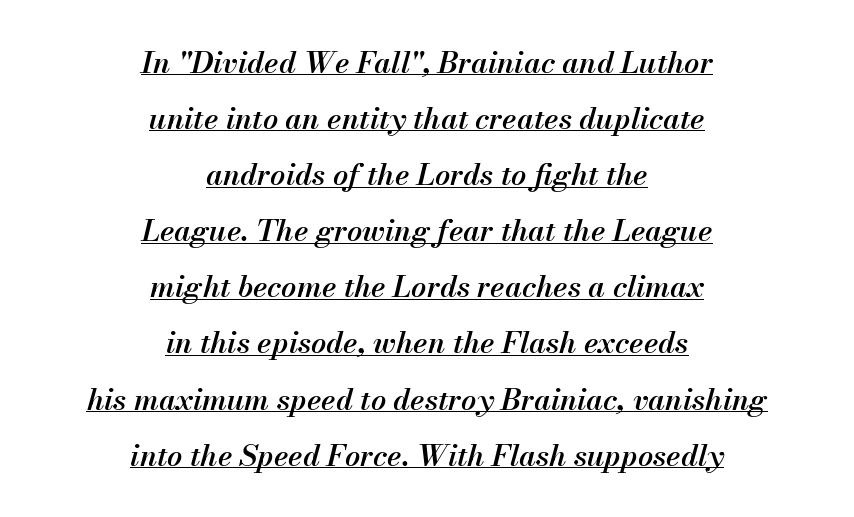
{"italic": "yes", "lean": "right", "slant_degrees": 13, "bold": "semi", "weight": "semibold", "width": "normal", "stroke_contrast": "medium", "x_height": "small", "monospaced": "no", "underline": "yes", "align": "center", "line_spacing_ratio": 1.87, "letter_spacing": "normal", "letter_spacing_em": 0.0, "glyph_px": 30}
